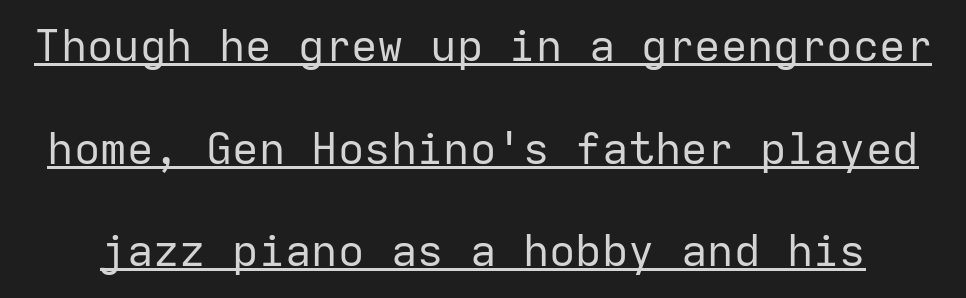
The image shows 44 px regular-weight sans-serif type, upright, monospaced; set loose line spacing (2.33x), normal letter spacing, underlined; low stroke contrast and a medium x-height.
